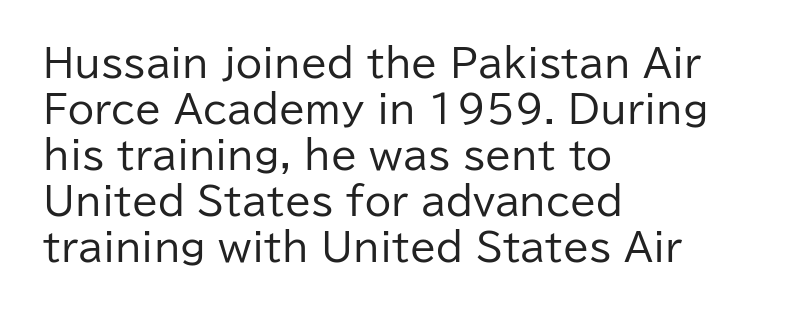
The image shows 38 px regular-weight sans-serif type, upright; set left-aligned, line spacing 1.21x, normal letter spacing, not underlined; low stroke contrast and a medium x-height.
